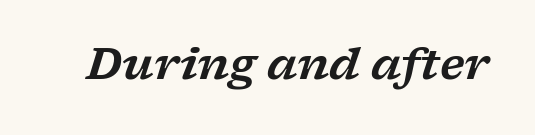
The image shows 43 px wide serif type, italic (leaning right); set normal letter spacing, not underlined; low stroke contrast and a medium x-height.
